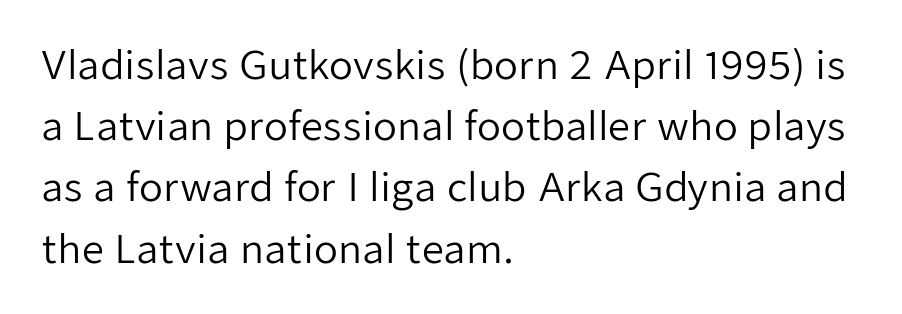
Here the designer chose a conventional face with non-uniform glyph widths. The letterforms sit shoulder to shoulder at normal distance. Grotesque or geometric, the face here clearly has no serifs. Short and long lines alike share a common starting point at left. Plain, unruled lines of type. The font's upright variant was chosen for this text.
